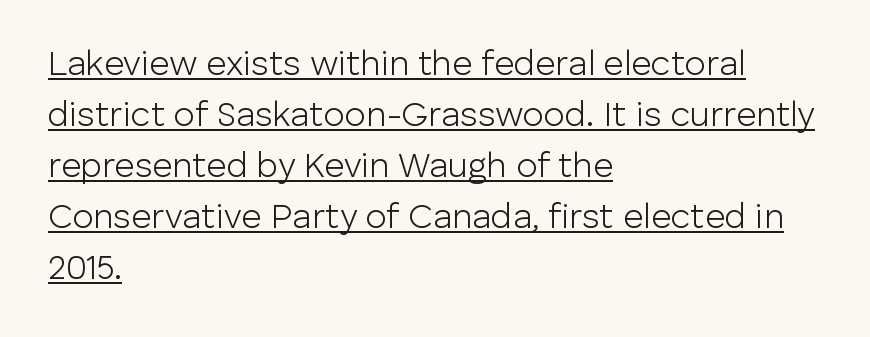
These lines keep a tight, regular rhythm from letter to letter. One-word summary of the alignment: left. Notice how the stems are strictly vertical — no italics here. Serifs: no, the terminals of the letterforms are clean. Stroke mass is kept to a normal reading level or below.
